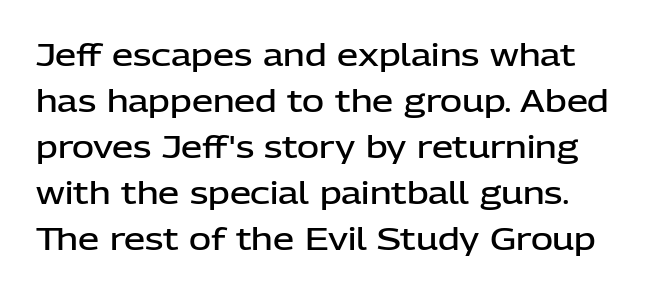
The vertical gap from one line to the next is medium. The gaps between neighbouring characters are ordinary and unremarkable. Lines of text with bare space underneath. These lines are composed in type without serifs.
